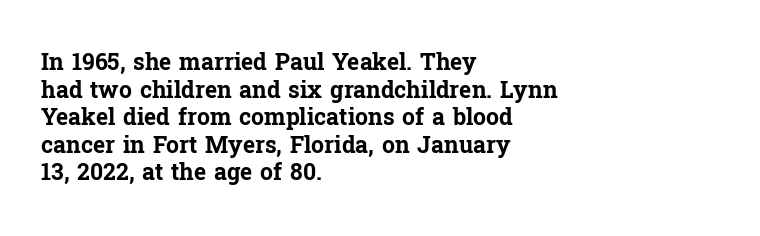
Q: Is the text bold? A: Yes.
Q: Is the text italic (slanted)? A: No, it is upright.
Q: Is the text underlined? A: No.
Q: How is the paragraph aligned? A: Left-aligned.
Q: Is the spacing between letters normal or unusually wide? A: Normal.
